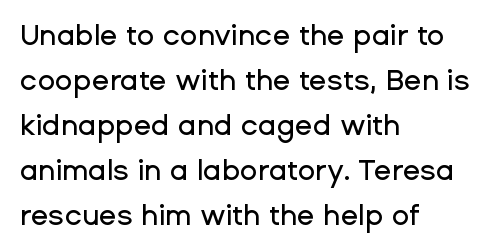
{"serif": "no", "italic": "no", "width": "normal", "stroke_contrast": "low", "x_height": "medium", "monospaced": "no", "underline": "no", "align": "left", "line_spacing": "normal", "line_spacing_ratio": 1.55, "letter_spacing": "normal", "letter_spacing_em": 0.0, "glyph_px": 29}
